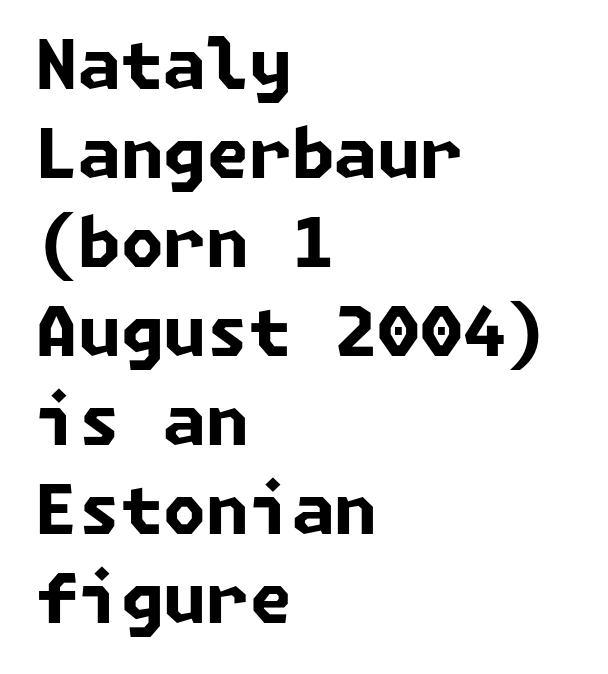
The image shows 69 px bold sans-serif type; set left-aligned, normal line spacing (1.29x), normal letter spacing, not underlined; low stroke contrast and a medium x-height.
